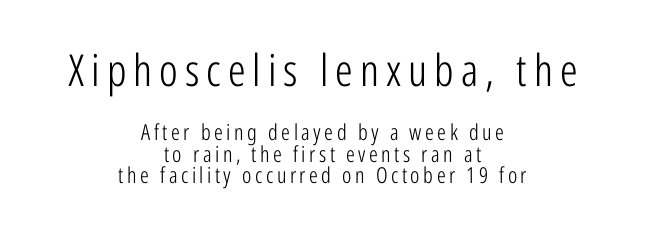
The image shows 44 px light, condensed sans-serif type, upright; set centered, tight line spacing (0.98x), not underlined; the first (top) block is 2.0x larger; low stroke contrast and a medium x-height.
